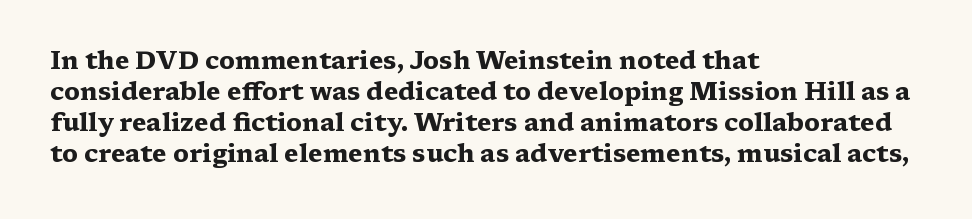
{"italic": "no", "bold": "yes", "underline": "no", "align": "left", "line_spacing_ratio": 1.24, "letter_spacing": "normal", "letter_spacing_em": 0.0, "glyph_px": 25}
